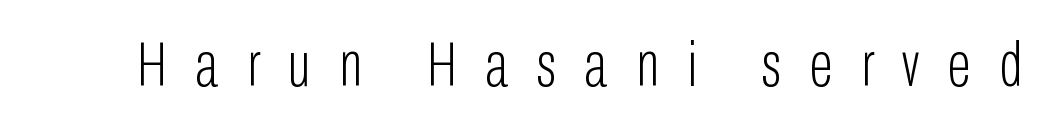
Letter spacing: wide. The specimen omits any rule beneath the text block's lines. Is this a sans? Yes — the strokes have no serifs. You can tell it's not italic because the verticals are truly vertical. The strokes are not fattened; the text isn't bold. Here the designer chose a conventional face with non-uniform glyph widths.
